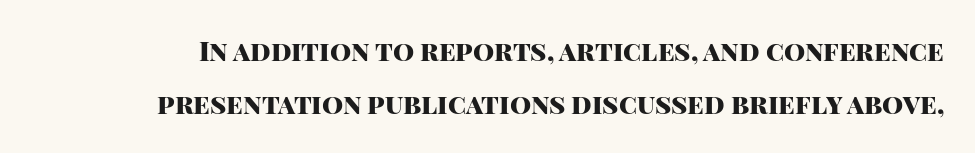
{"italic": "no", "bold": "yes", "underline": "no", "line_spacing": "loose", "line_spacing_ratio": 1.98, "letter_spacing": "normal", "letter_spacing_em": 0.0, "glyph_px": 27}
